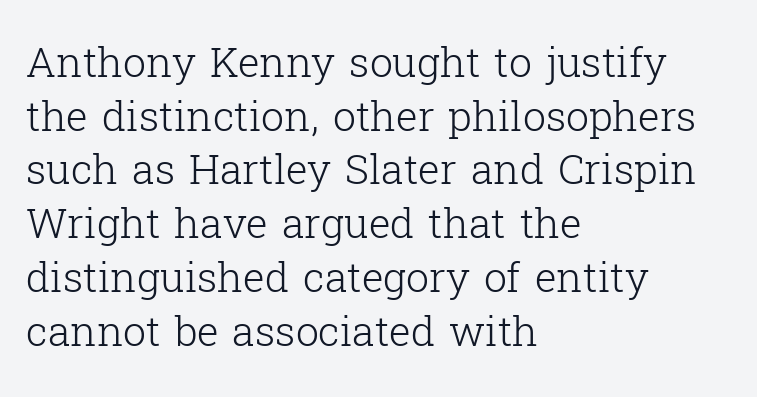
{"serif": "yes", "italic": "no", "bold": "no", "weight": "light", "width": "normal", "stroke_contrast": "low", "x_height": "medium", "monospaced": "no", "underline": "no", "align": "left", "line_spacing": "normal", "line_spacing_ratio": 1.31, "letter_spacing": "normal", "letter_spacing_em": 0.0, "glyph_px": 41}
